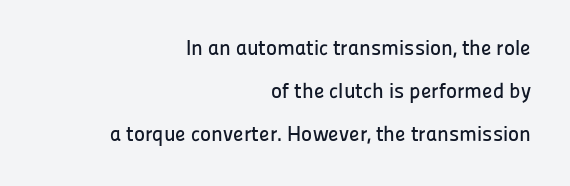
Default kerning and tracking; the words read as compact shapes. Typeset ragged left — the right edge is the straight one. These lines stand farther apart than default settings would place them. Check under the words: just untouched page. Vertical strokes here are truly vertical.
